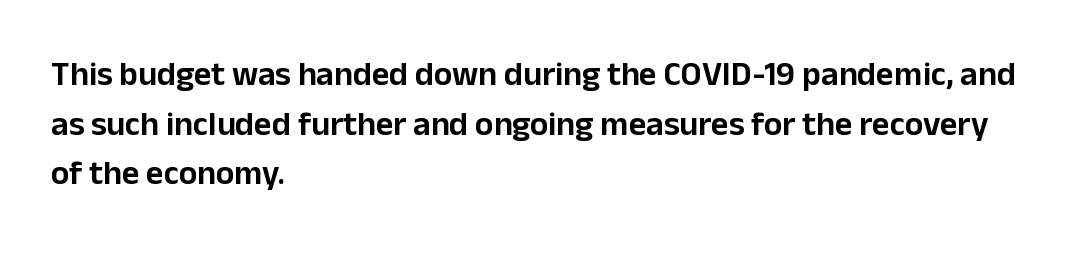
Q: Is the text italic (slanted)? A: No, it is upright.
Q: Is the typeface a serif or a sans-serif typeface? A: Sans-serif.
Q: Is the text underlined? A: No.
Q: How is the paragraph aligned? A: Left-aligned.
Q: Is the spacing between letters normal or unusually wide? A: Normal.
Q: Is the spacing between lines tight, normal or loose? A: Normal.
Q: Width (condensed, normal, or wide)? A: Normal.
Q: Stroke contrast? A: Low.
Q: x-height? A: Medium.
Q: Monospaced? A: No.
